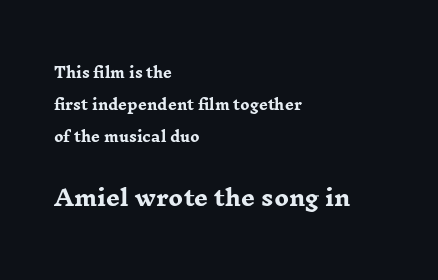
Q: Is the text bold? A: Yes.
Q: Is the text italic (slanted)? A: No, it is upright.
Q: Is the text underlined? A: No.
Q: How is the paragraph aligned? A: Left-aligned.
Q: Is the spacing between letters normal or unusually wide? A: Normal.
Q: Is the spacing between lines tight, normal or loose? A: Loose.
Q: Which block of text is set in a larger size, the first (top) or the second (bottom)? A: The second (bottom) one.
